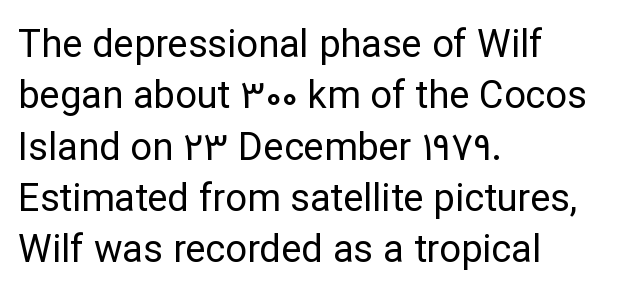
The image shows 38 px regular-weight sans-serif type, upright; set left-aligned, normal line spacing (1.35x), normal letter spacing, not underlined; low stroke contrast and a medium x-height.
